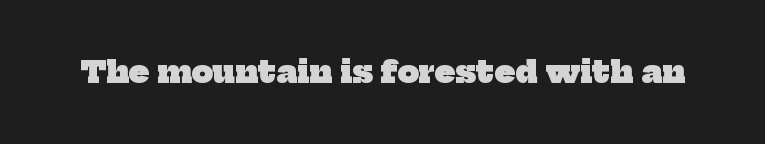
Q: Is the text bold? A: Yes.
Q: Is the typeface a serif or a sans-serif typeface? A: Serif.
Q: Is the text underlined? A: No.
Q: Is the spacing between letters normal or unusually wide? A: Normal.
Q: Width (condensed, normal, or wide)? A: Normal.
Q: Stroke contrast? A: Low.
Q: x-height? A: Medium.
Q: Monospaced? A: No.
